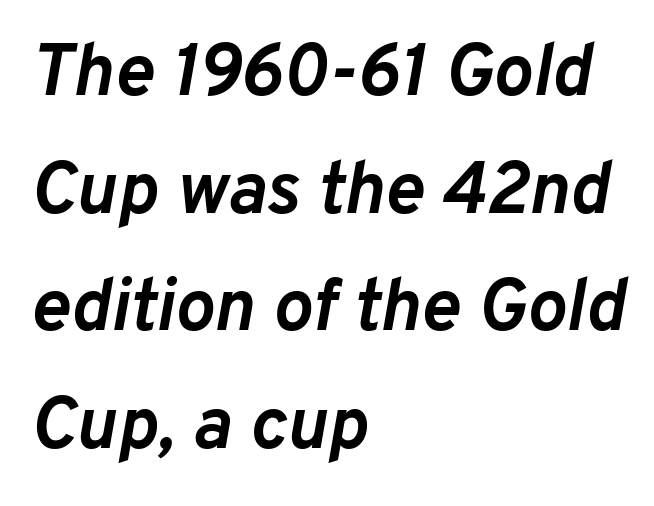
The image shows 74 px semibold type, italic (leaning right); set left-aligned, normal line spacing (1.59x), normal letter spacing, not underlined; low stroke contrast and a medium x-height.
